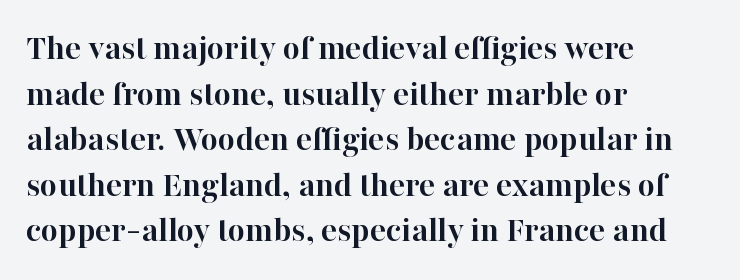
The image shows 37 px semibold serif type, upright; set left-aligned, line spacing 1.23x, normal letter spacing, not underlined; high stroke contrast and a medium x-height.
